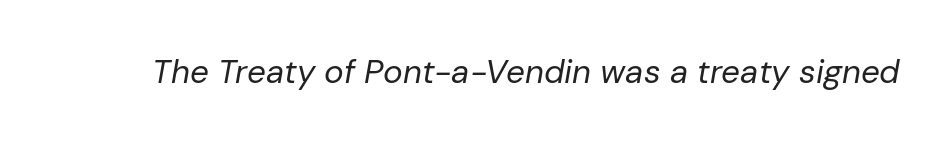
{"italic": "yes", "lean": "right", "slant_degrees": 10, "bold": "no", "weight": "regular", "width": "normal", "stroke_contrast": "low", "x_height": "medium", "monospaced": "no", "underline": "no", "letter_spacing": "normal", "letter_spacing_em": 0.0, "glyph_px": 33}
